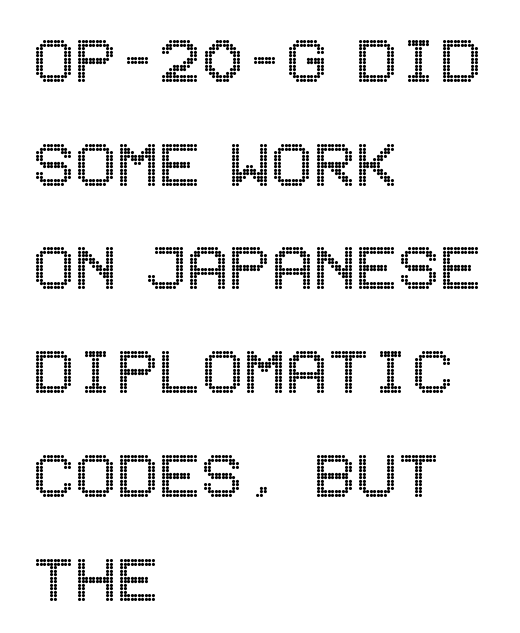
Every row of glyphs begins at an identical x-position on the left. Default kerning and tracking; the words read as compact shapes. In terms of leading, this rendering sits right in the middle. Just letters on the line, the space beneath them empty. Posture: upright roman.
